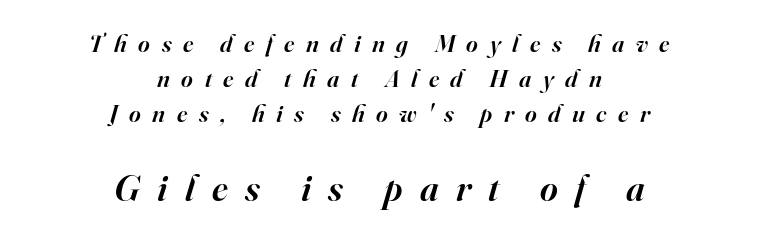
If you drew a line through each stem, it would be angled. Character widths vary here, with narrow letters taking less room than wide ones. Are there feet on the stems? There are — it's a serif. This layout puts the modest block above and the oversized block below. Look at the tracking — it's clearly loosened, letters drifting apart. Compared with typical paragraphs, the rows here are spaced about the same.
